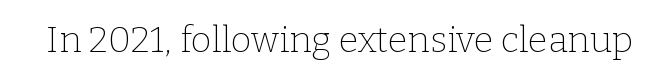
{"serif": "yes", "italic": "no", "bold": "no", "weight": "thin", "width": "normal", "stroke_contrast": "low", "x_height": "medium", "monospaced": "no", "underline": "no", "letter_spacing": "normal", "letter_spacing_em": 0.0, "glyph_px": 36}
